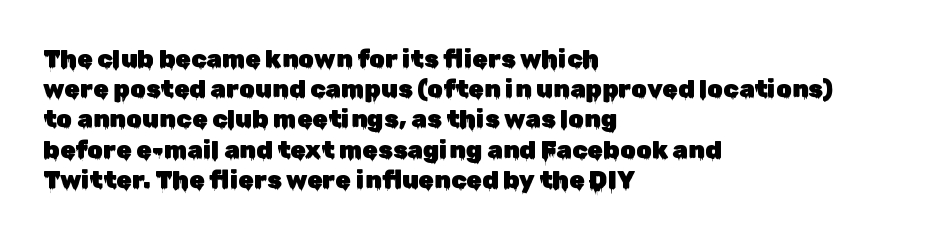
Q: Is the text italic (slanted)? A: No, it is upright.
Q: Is the text underlined? A: No.
Q: How is the paragraph aligned? A: Left-aligned.
Q: Is the spacing between letters normal or unusually wide? A: Normal.
